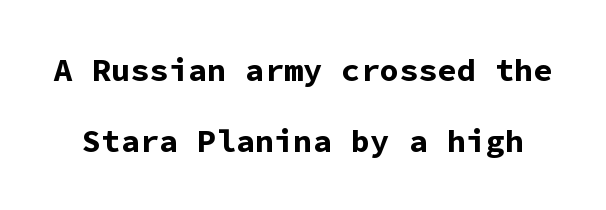
{"serif": "no", "italic": "no", "bold": "yes", "weight": "bold", "width": "normal", "stroke_contrast": "low", "x_height": "medium", "monospaced": "yes", "underline": "no", "line_spacing": "loose", "line_spacing_ratio": 2.21, "letter_spacing": "normal", "letter_spacing_em": 0.0, "glyph_px": 32}
